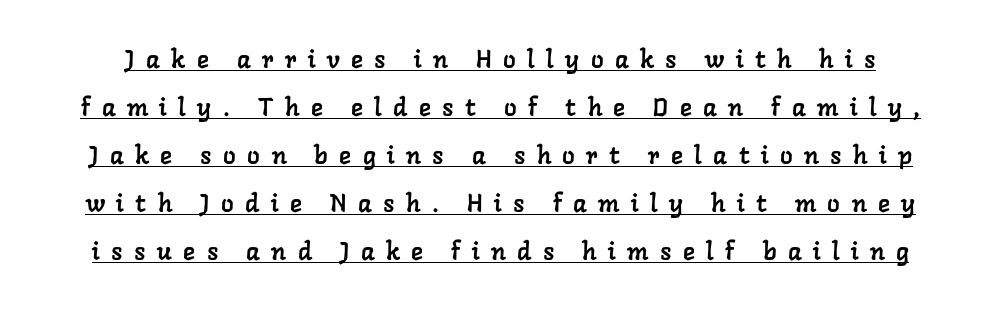
{"underline": "yes", "line_spacing": "loose", "line_spacing_ratio": 1.92, "letter_spacing": "wide", "letter_spacing_em": 0.46, "glyph_px": 25}
